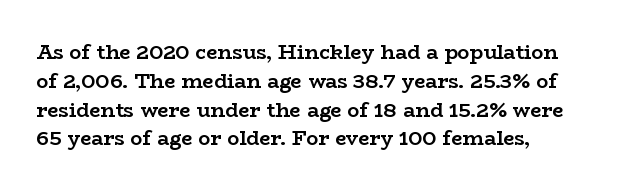
Q: Is the text bold? A: Yes.
Q: Is the text italic (slanted)? A: No, it is upright.
Q: Is the text underlined? A: No.
Q: Is the spacing between letters normal or unusually wide? A: Normal.
Q: Is the spacing between lines tight, normal or loose? A: Normal.
